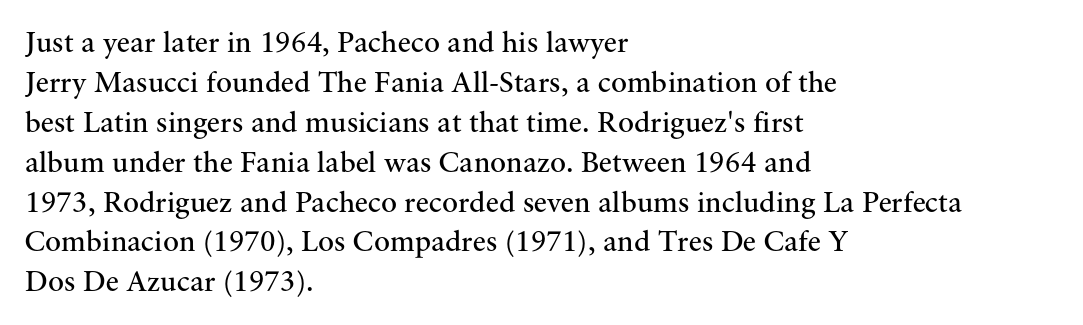
Stems and bowls with no extra thickness — not bold. This sample uses an upright cut, with every glyph sitting square on the baseline. This sample uses a serif face. The letters sit at their default tracking, neither squeezed nor spread. This sample is left-justified, so line endings fall wherever the words run out.
